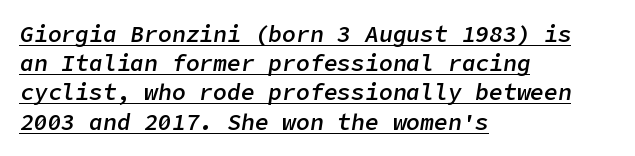
What's the leading like? Ordinary, nothing unusual. Standard letterfit; no display-style spreading of the glyphs. There's an unmistakable incline to the writing here. Each line of the rendering has a horizontal stroke beneath the glyphs. Reading down the block, your eye returns to a fixed left position each line. A bit beefed up — I'd call it semibold rather than bold.
